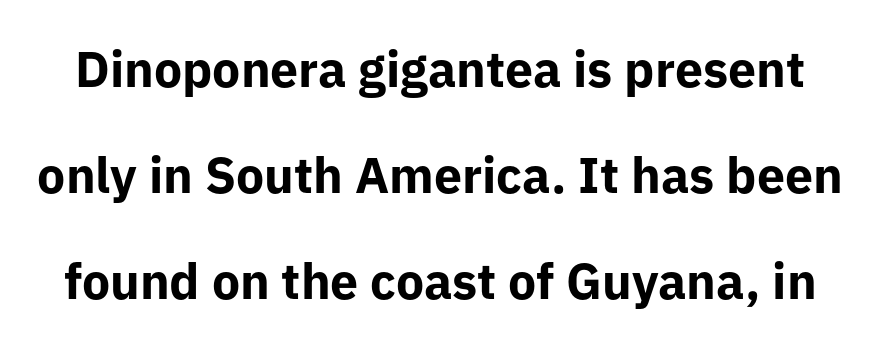
Q: Is the text bold? A: Yes.
Q: Is the text italic (slanted)? A: No, it is upright.
Q: Is the typeface a serif or a sans-serif typeface? A: Sans-serif.
Q: Is the text underlined? A: No.
Q: Is the spacing between letters normal or unusually wide? A: Normal.
Q: Is the spacing between lines tight, normal or loose? A: Loose.
Q: Width (condensed, normal, or wide)? A: Normal.
Q: Stroke contrast? A: Low.
Q: x-height? A: Medium.
Q: Monospaced? A: No.
